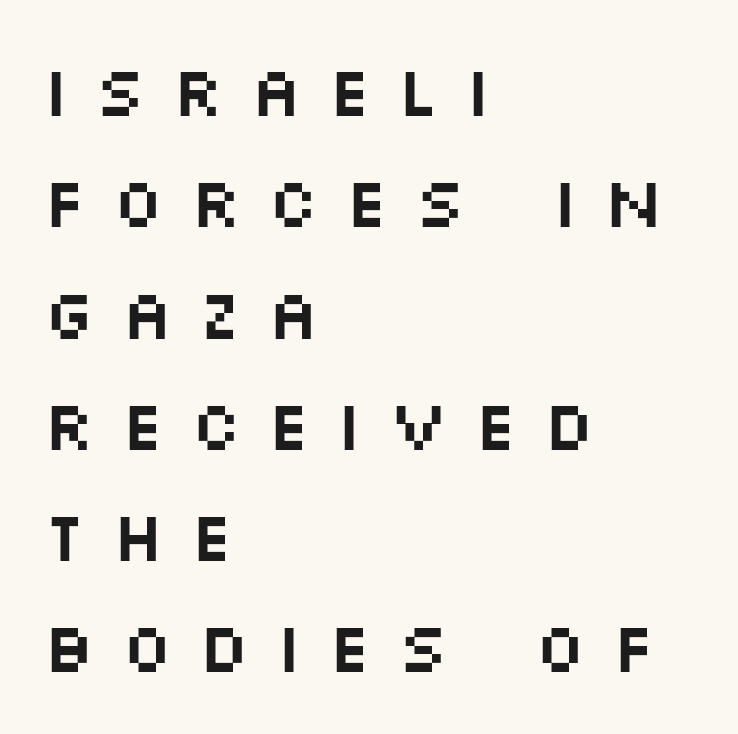
{"serif": "no", "italic": "no", "width": "wide", "stroke_contrast": "medium", "x_height": "large", "monospaced": "no", "underline": "no", "align": "left", "line_spacing": "normal", "line_spacing_ratio": 1.59, "letter_spacing": "wide", "letter_spacing_em": 0.36, "glyph_px": 70}
